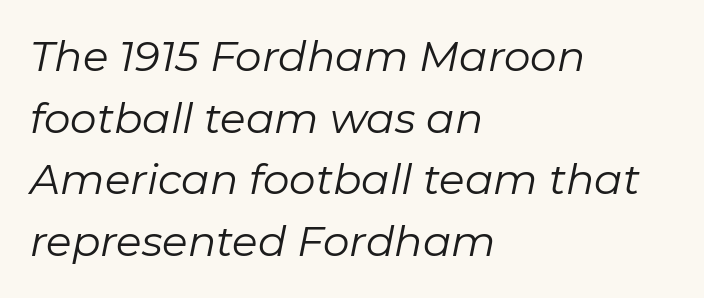
The strip under each line holds only bare page. Italic: yes, the glyphs are oblique. If you drew a ruler down the left edge, every line would touch it. The rows are spaced the way most documents space them. Does extra space separate the letters? No, they use regular spacing. This sample has the flowing, uneven cadence of proportional lettering.
